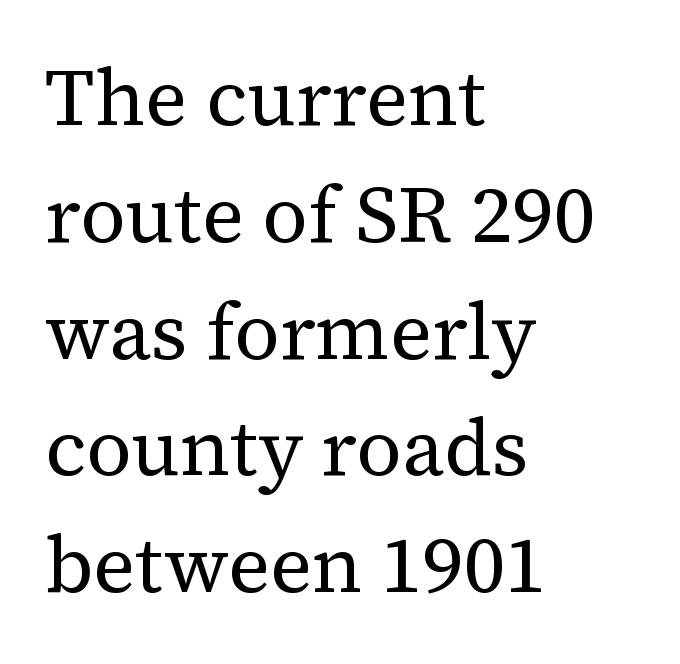
{"serif": "yes", "italic": "no", "bold": "no", "weight": "regular", "width": "normal", "stroke_contrast": "medium", "x_height": "medium", "monospaced": "no", "underline": "no", "align": "left", "line_spacing": "normal", "line_spacing_ratio": 1.46, "letter_spacing": "normal", "letter_spacing_em": 0.0, "glyph_px": 80}
